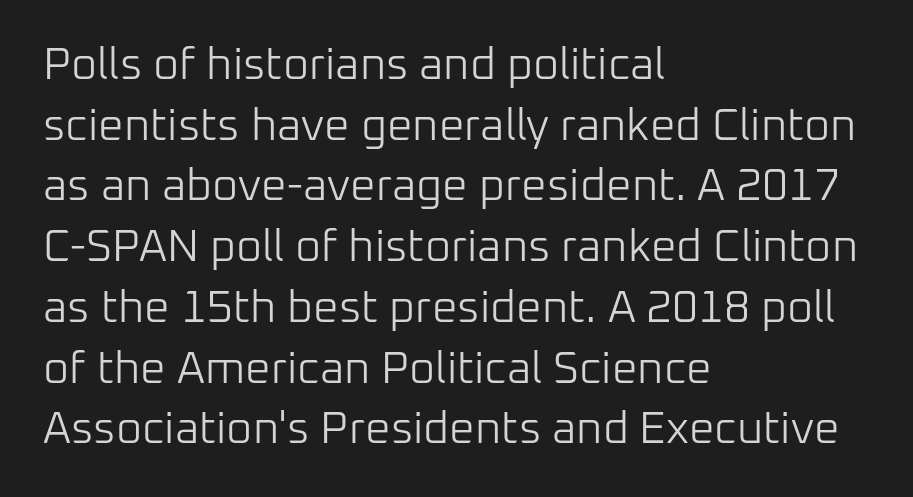
Q: Is the text bold? A: No.
Q: Is the text italic (slanted)? A: No, it is upright.
Q: Is the typeface a serif or a sans-serif typeface? A: Sans-serif.
Q: Is the text underlined? A: No.
Q: How is the paragraph aligned? A: Left-aligned.
Q: Is the spacing between letters normal or unusually wide? A: Normal.
Q: Is the spacing between lines tight, normal or loose? A: Normal.
Q: Width (condensed, normal, or wide)? A: Normal.
Q: Stroke contrast? A: Low.
Q: x-height? A: Medium.
Q: Monospaced? A: No.
